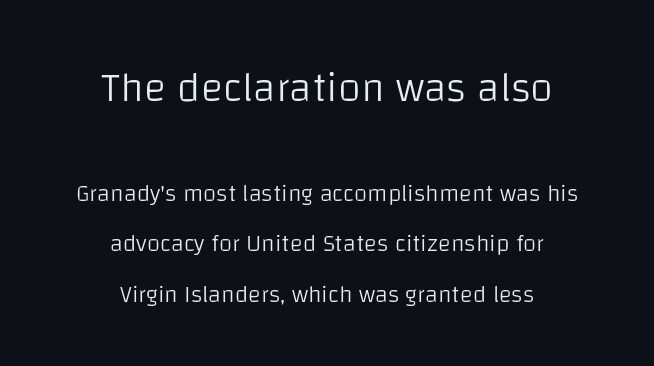
Q: Is the text bold? A: No.
Q: Is the text italic (slanted)? A: No, it is upright.
Q: Is the typeface a serif or a sans-serif typeface? A: Sans-serif.
Q: Is the text underlined? A: No.
Q: How is the paragraph aligned? A: Centered.
Q: Is the spacing between letters normal or unusually wide? A: Normal.
Q: Is the spacing between lines tight, normal or loose? A: Loose.
Q: Which block of text is set in a larger size, the first (top) or the second (bottom)? A: The first (top) one.
Q: Width (condensed, normal, or wide)? A: Normal.
Q: Stroke contrast? A: Low.
Q: x-height? A: Large.
Q: Monospaced? A: No.
